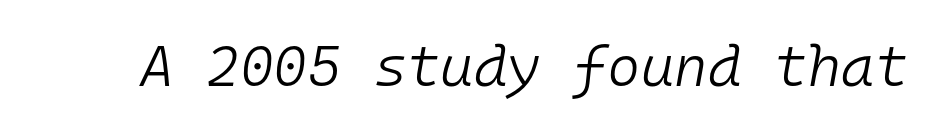
The image shows 57 px light type, italic (leaning right), monospaced; set normal letter spacing, not underlined; low stroke contrast and a medium x-height.
